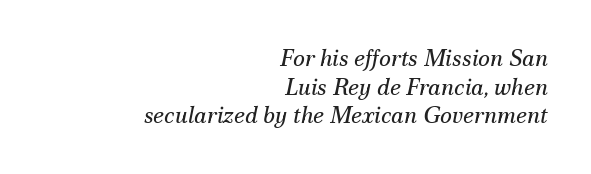
The image shows 23 px text type, italic (leaning right); set right-aligned, line spacing 1.24x, normal letter spacing, not underlined.
